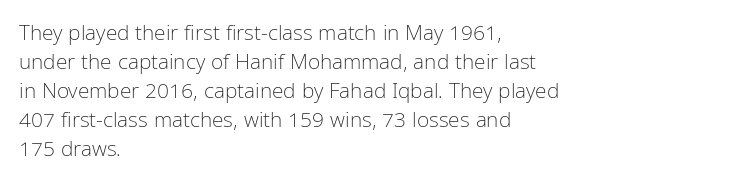
Q: Is the text bold? A: No.
Q: Is the text italic (slanted)? A: No, it is upright.
Q: Is the text underlined? A: No.
Q: How is the paragraph aligned? A: Left-aligned.
Q: Is the spacing between letters normal or unusually wide? A: Normal.
Q: Is the spacing between lines tight, normal or loose? A: Normal.
